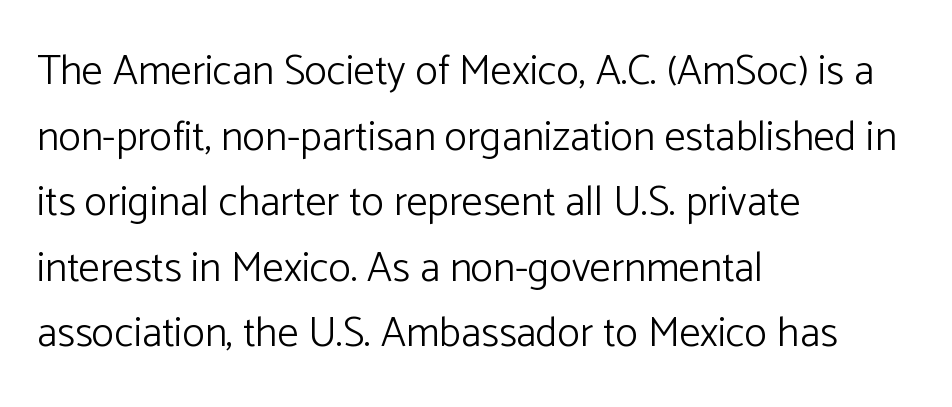
Short note: letters normally spaced. Is there any slant? The stems are plumb. Which margin do the lines hug? The left one — the right edge is uneven. The font is comparable to plain body text, perhaps lighter.
